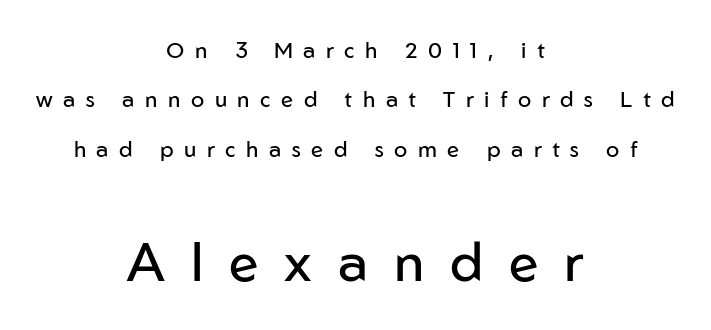
{"serif": "no", "italic": "no", "bold": "no", "weight": "regular", "width": "normal", "stroke_contrast": "low", "x_height": "medium", "monospaced": "no", "underline": "no", "align": "center", "line_spacing": "loose", "line_spacing_ratio": 2.24, "letter_spacing": "wide", "letter_spacing_em": 0.48, "larger_block": "second", "size_ratio": 2.45, "glyph_px": 54}
